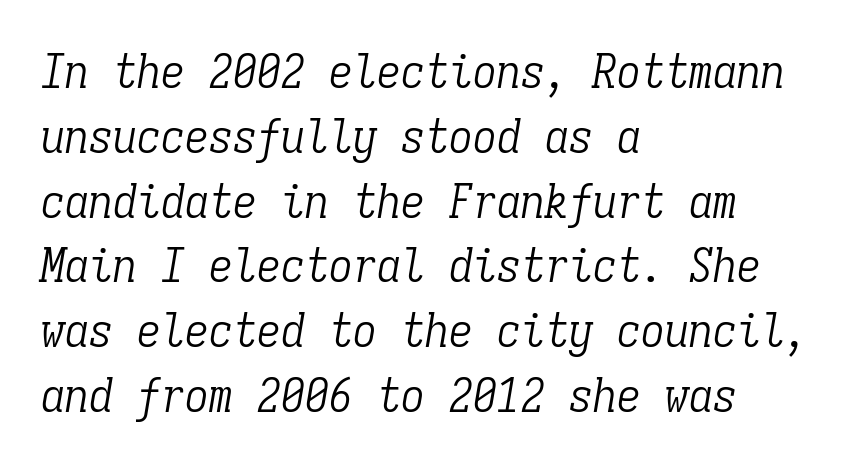
Q: Is the text bold? A: No.
Q: Is the text italic (slanted)? A: Yes, it leans right by about 9 degrees.
Q: Is the typeface a serif or a sans-serif typeface? A: Serif.
Q: Is the text underlined? A: No.
Q: How is the paragraph aligned? A: Left-aligned.
Q: Is the spacing between letters normal or unusually wide? A: Normal.
Q: Is the spacing between lines tight, normal or loose? A: Normal.
Q: Width (condensed, normal, or wide)? A: Condensed.
Q: Stroke contrast? A: Low.
Q: x-height? A: Medium.
Q: Monospaced? A: Yes.
